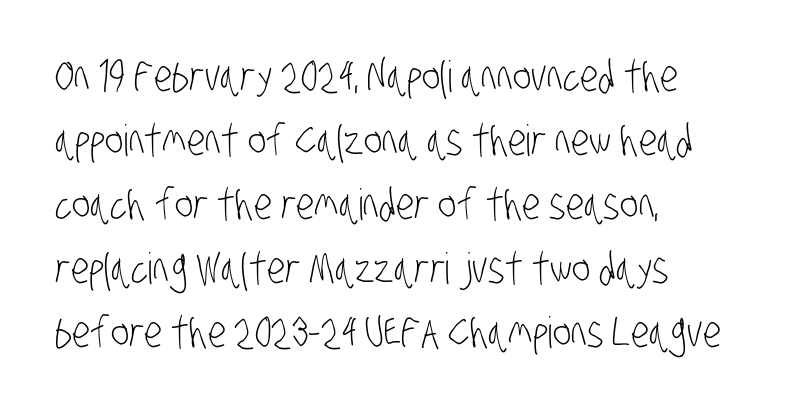
The image shows 43 px light, condensed sans-serif type; set left-aligned, normal line spacing (1.49x), normal letter spacing, not underlined; low stroke contrast and a large x-height.
